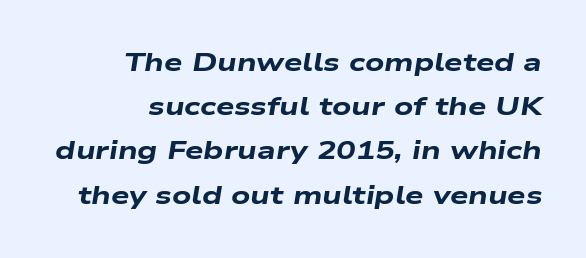
The image shows 26 px bold type, italic (leaning right); set right-aligned, normal line spacing (1.7x), normal letter spacing, not underlined.
